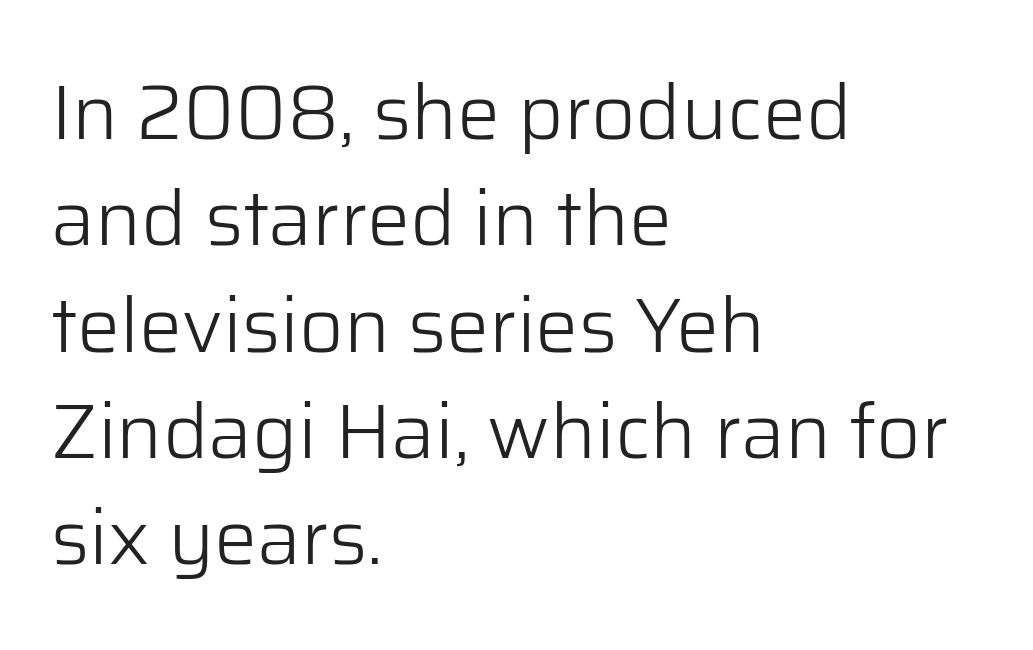
The passage shown is typed in a proportional face where columns would drift. No word sits above an underline. The paragraph has a hard left edge and a soft right edge. Grotesque or geometric, the face here clearly has no serifs. A normal amount of white space separates one row of letters from the next.
